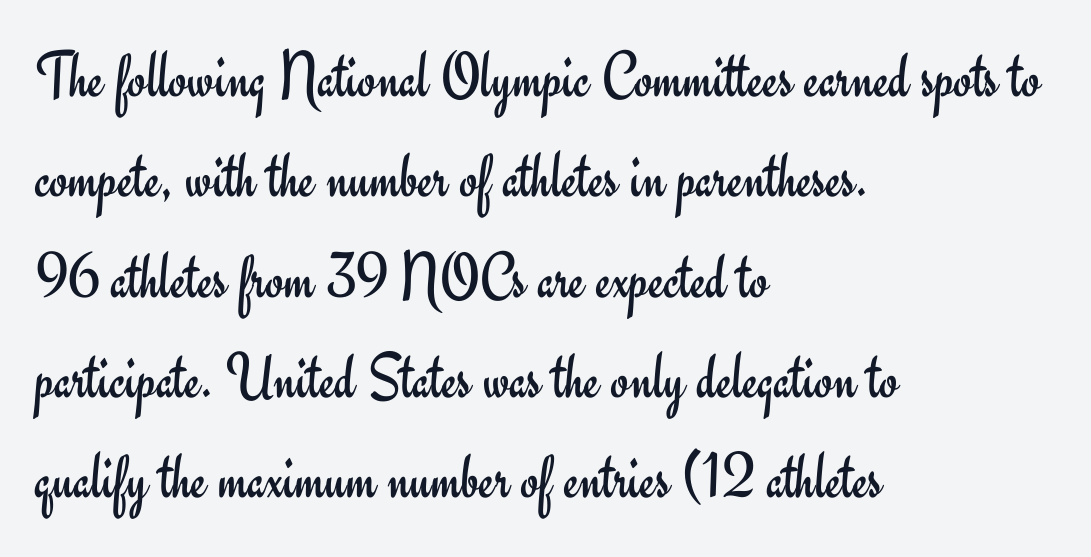
The image shows 66 px regular-weight sans-serif type; set left-aligned, normal line spacing (1.52x), normal letter spacing, not underlined; low stroke contrast and a small x-height.
